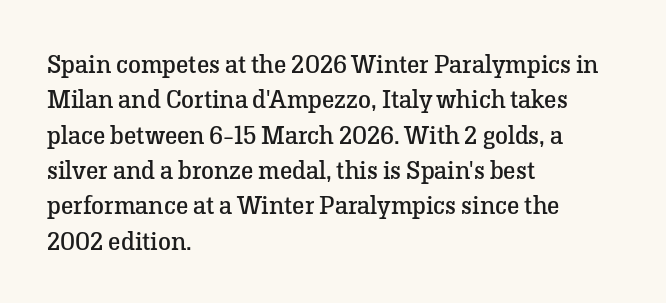
The image shows 26 px text type, upright; set left-aligned, normal line spacing (1.36x), normal letter spacing, not underlined.
